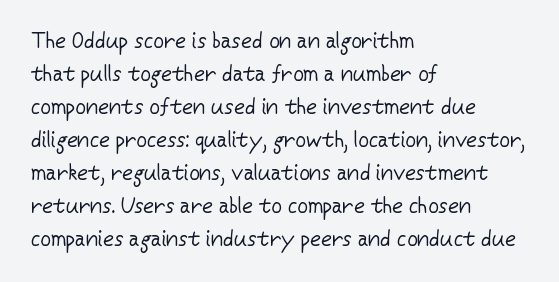
No italicization has been applied; the sample stays upright. This rendering features lettering with no underline. Summary of weight: not heavy and not bold. The typesetter chose a ragged-right arrangement here. The vertical gap from one line to the next is medium.
